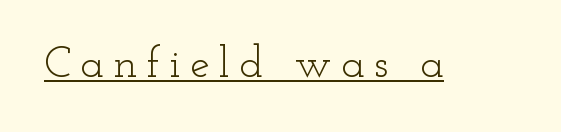
The image shows 44 px light, wide serif type, upright; set unusually wide letter spacing (+0.21 em), underlined; low stroke contrast and a small x-height.
